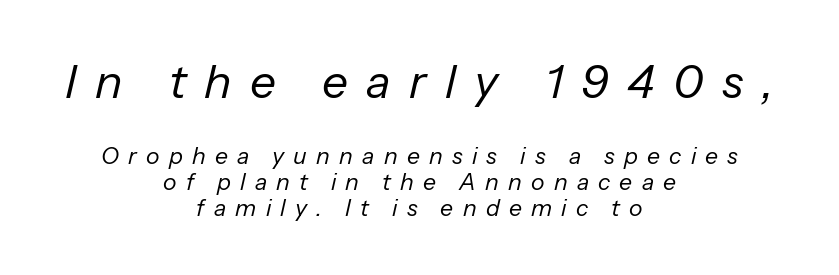
The image shows 46 px regular-weight type, italic (leaning right); set centered, tight line spacing (1.13x), unusually wide letter spacing (+0.4 em), not underlined; the first (top) block is 2.0x larger; low stroke contrast and a medium x-height.
